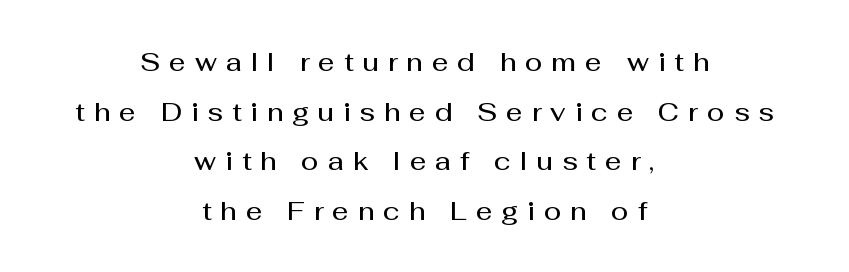
The lines are spread far apart with generous leading. The rendering inserts visible extra space after every character. Style check: upright. The text block is weighted toward neither margin, spreading evenly from the middle. The font is running at a semibold setting, under full bold.
